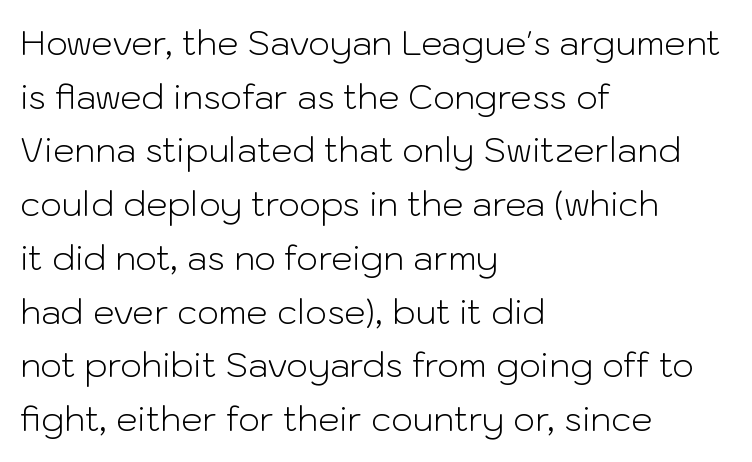
{"serif": "no", "italic": "no", "bold": "no", "weight": "light", "width": "normal", "stroke_contrast": "low", "x_height": "medium", "monospaced": "no", "underline": "no", "align": "left", "line_spacing": "normal", "line_spacing_ratio": 1.58, "letter_spacing": "normal", "letter_spacing_em": 0.0, "glyph_px": 34}
